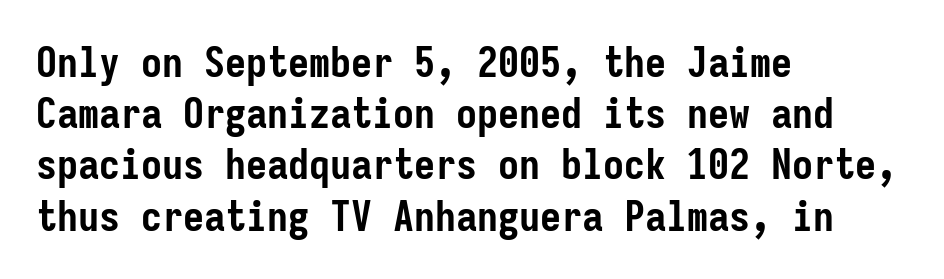
{"serif": "no", "italic": "no", "bold": "yes", "weight": "semibold", "width": "condensed", "stroke_contrast": "low", "x_height": "medium", "monospaced": "yes", "underline": "no", "align": "left", "line_spacing_ratio": 1.22, "letter_spacing": "normal", "letter_spacing_em": 0.0, "glyph_px": 42}
